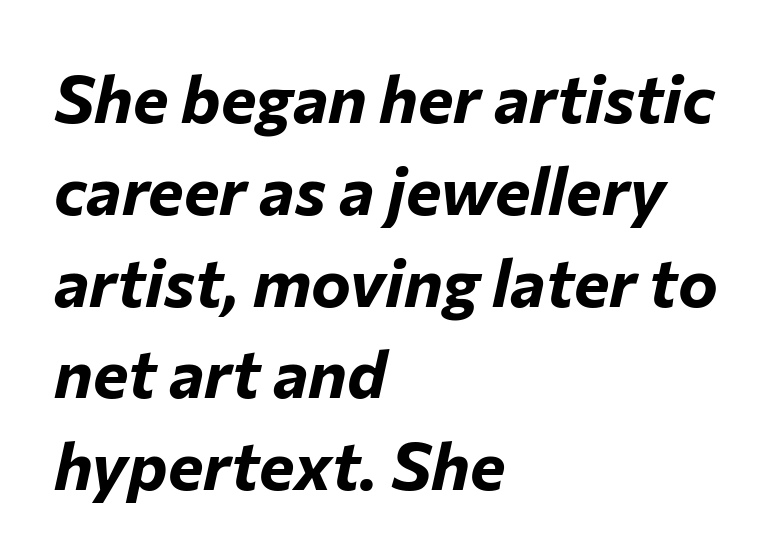
{"italic": "yes", "lean": "right", "slant_degrees": 12, "bold": "yes", "weight": "bold", "width": "normal", "stroke_contrast": "low", "x_height": "medium", "monospaced": "no", "underline": "no", "align": "left", "line_spacing": "normal", "line_spacing_ratio": 1.37, "letter_spacing": "normal", "letter_spacing_em": 0.0, "glyph_px": 67}
